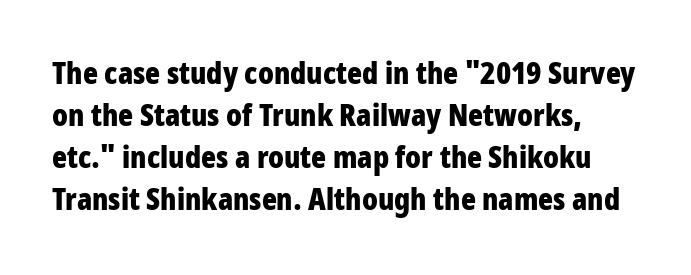
The image shows 31 px bold, condensed sans-serif type, upright; set normal line spacing (1.36x), normal letter spacing, not underlined; low stroke contrast and a large x-height.
